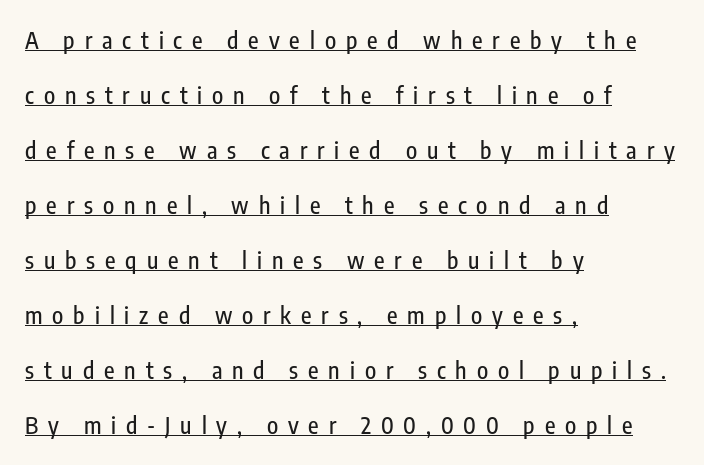
The image shows 23 px text type, upright; set left-aligned, loose line spacing (2.39x), unusually wide letter spacing (+0.43 em), underlined.
